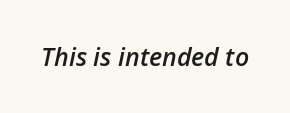
The image shows 25 px text type, italic (leaning right); set normal letter spacing, not underlined.
